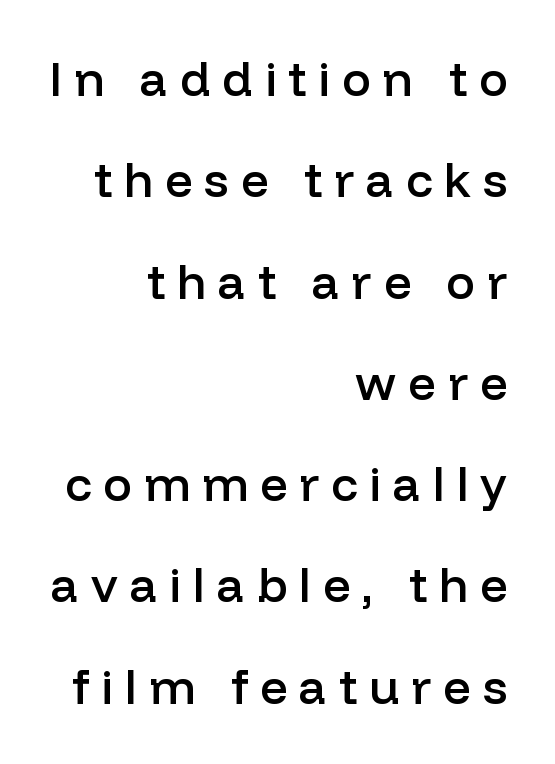
{"serif": "no", "italic": "no", "bold": "semi", "weight": "semibold", "width": "normal", "stroke_contrast": "low", "x_height": "medium", "monospaced": "no", "underline": "no", "align": "right", "line_spacing": "loose", "line_spacing_ratio": 2.11, "letter_spacing": "wide", "letter_spacing_em": 0.25, "glyph_px": 48}
